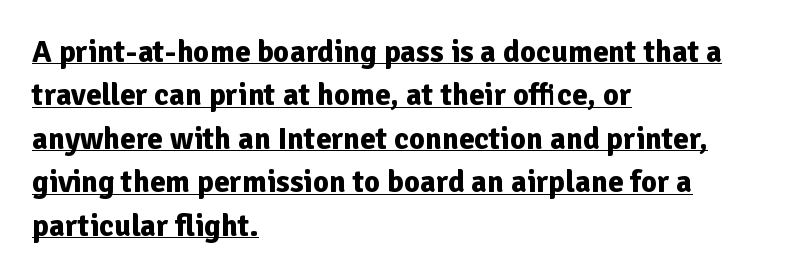
{"serif": "no", "italic": "no", "bold": "yes", "weight": "bold", "width": "normal", "stroke_contrast": "low", "x_height": "medium", "monospaced": "no", "underline": "yes", "align": "left", "line_spacing": "normal", "line_spacing_ratio": 1.4, "letter_spacing": "normal", "letter_spacing_em": 0.0, "glyph_px": 31}
